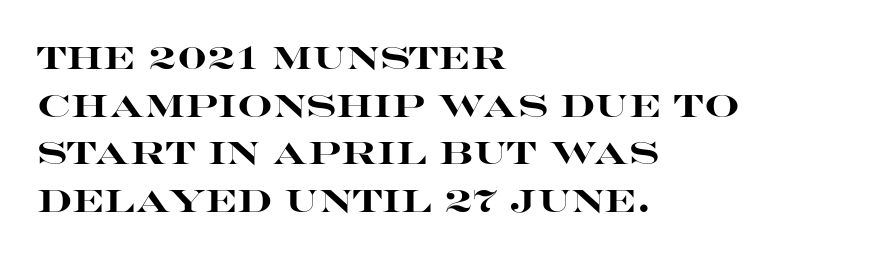
{"italic": "no", "bold": "yes", "weight": "heavy", "width": "wide", "stroke_contrast": "high", "x_height": "large", "monospaced": "no", "underline": "no", "align": "left", "line_spacing": "normal", "line_spacing_ratio": 1.54, "letter_spacing": "normal", "letter_spacing_em": 0.0, "glyph_px": 31}
